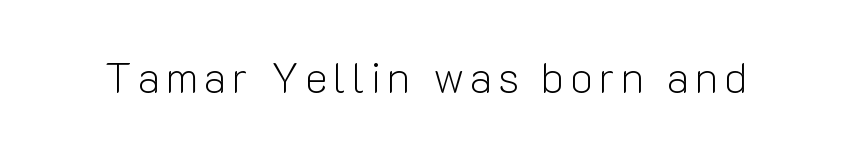
Q: Is the text bold? A: No.
Q: Is the text italic (slanted)? A: No, it is upright.
Q: Is the typeface a serif or a sans-serif typeface? A: Sans-serif.
Q: Is the text underlined? A: No.
Q: Width (condensed, normal, or wide)? A: Normal.
Q: Stroke contrast? A: Low.
Q: x-height? A: Medium.
Q: Monospaced? A: No.
